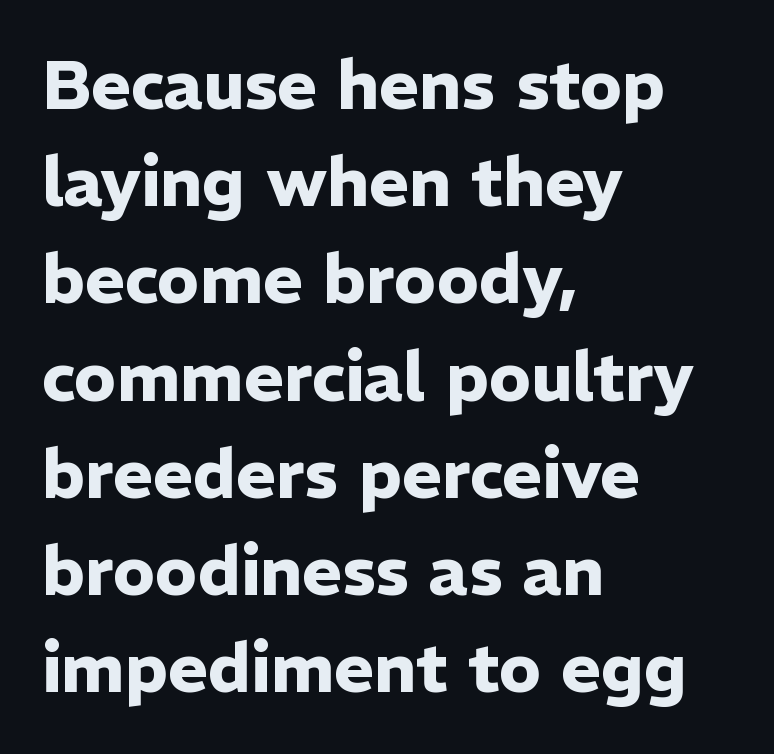
{"serif": "no", "italic": "no", "bold": "yes", "weight": "heavy", "width": "normal", "stroke_contrast": "low", "x_height": "medium", "monospaced": "no", "underline": "no", "align": "left", "line_spacing": "normal", "line_spacing_ratio": 1.43, "letter_spacing": "normal", "letter_spacing_em": 0.0, "glyph_px": 68}
